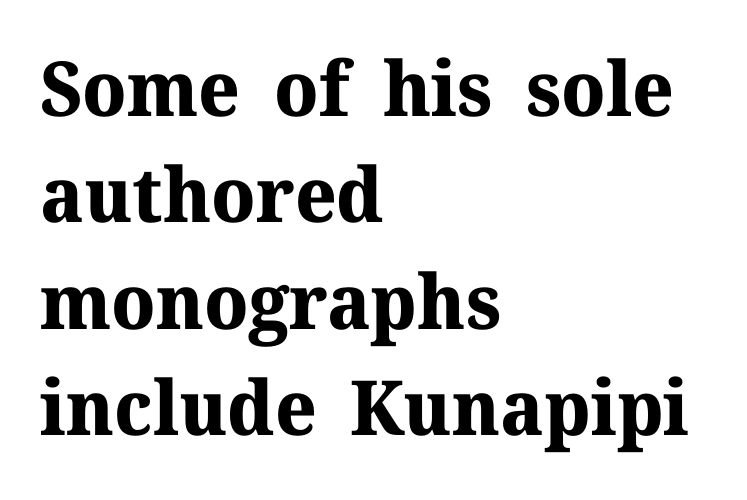
{"serif": "yes", "italic": "no", "bold": "yes", "weight": "bold", "width": "normal", "stroke_contrast": "medium", "x_height": "medium", "monospaced": "no", "underline": "no", "align": "left", "line_spacing": "normal", "line_spacing_ratio": 1.4, "letter_spacing": "normal", "letter_spacing_em": 0.0, "glyph_px": 76}
